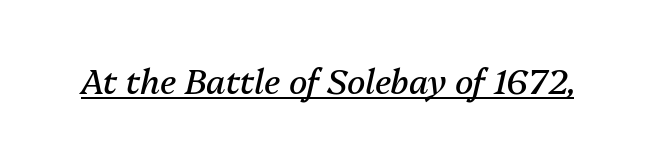
{"italic": "yes", "lean": "right", "slant_degrees": 13, "bold": "no", "weight": "regular", "width": "normal", "stroke_contrast": "medium", "x_height": "medium", "monospaced": "no", "underline": "yes", "letter_spacing": "normal", "letter_spacing_em": 0.0, "glyph_px": 34}
